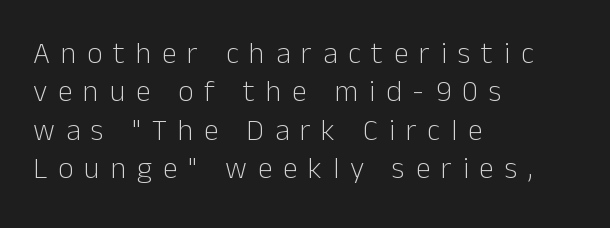
The image shows 30 px light sans-serif type, upright; set left-aligned, normal line spacing (1.28x), unusually wide letter spacing (+0.36 em), not underlined; low stroke contrast and a medium x-height.
